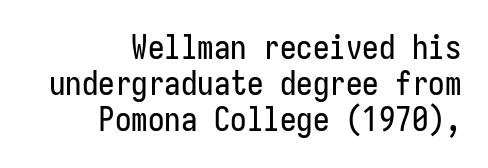
{"serif": "no", "italic": "no", "width": "condensed", "stroke_contrast": "low", "x_height": "medium", "underline": "no", "align": "right", "line_spacing": "tight", "line_spacing_ratio": 1.09, "letter_spacing": "normal", "letter_spacing_em": 0.0, "glyph_px": 33}
